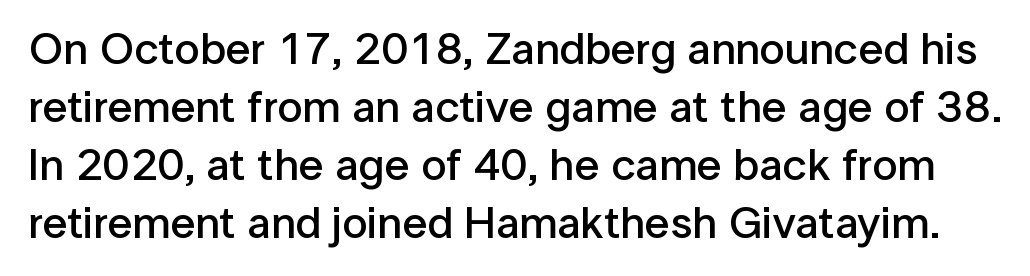
The image shows 45 px semibold sans-serif type, upright; set normal line spacing (1.29x), normal letter spacing, not underlined; low stroke contrast and a medium x-height.
